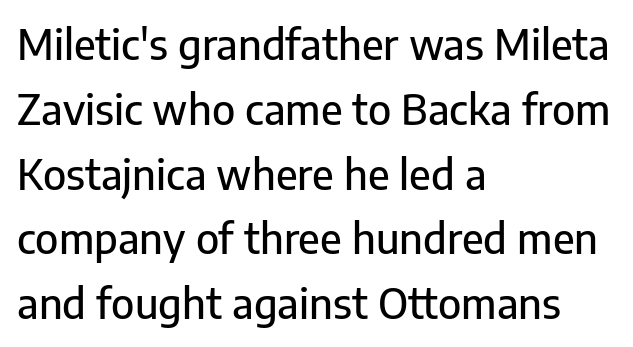
The image shows 41 px sans-serif type, upright; set left-aligned, normal line spacing (1.58x), normal letter spacing, not underlined; low stroke contrast and a medium x-height.
